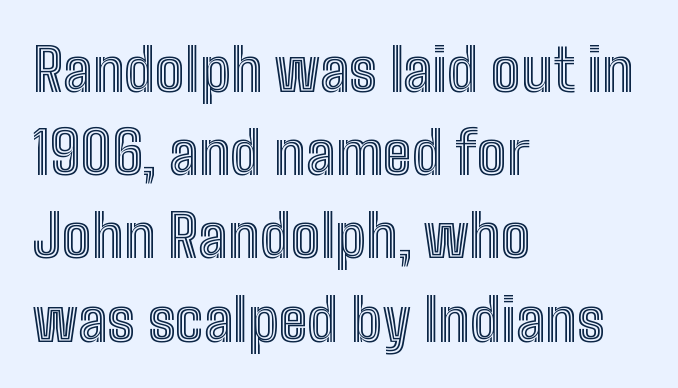
{"italic": "no", "width": "condensed", "x_height": "medium", "monospaced": "no", "underline": "no", "align": "left", "line_spacing": "normal", "line_spacing_ratio": 1.41, "letter_spacing": "normal", "letter_spacing_em": 0.0, "glyph_px": 59}
